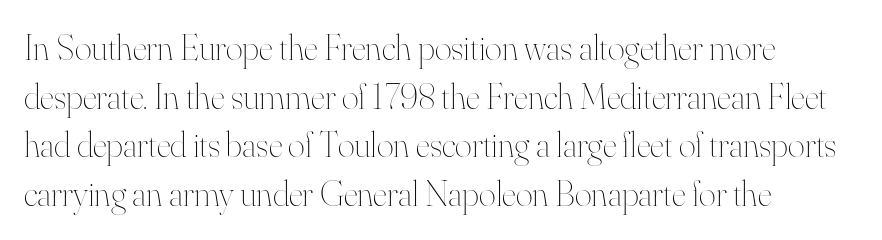
The image shows 36 px thin type, upright; set left-aligned, normal line spacing (1.35x), normal letter spacing, not underlined; high stroke contrast and a small x-height.
